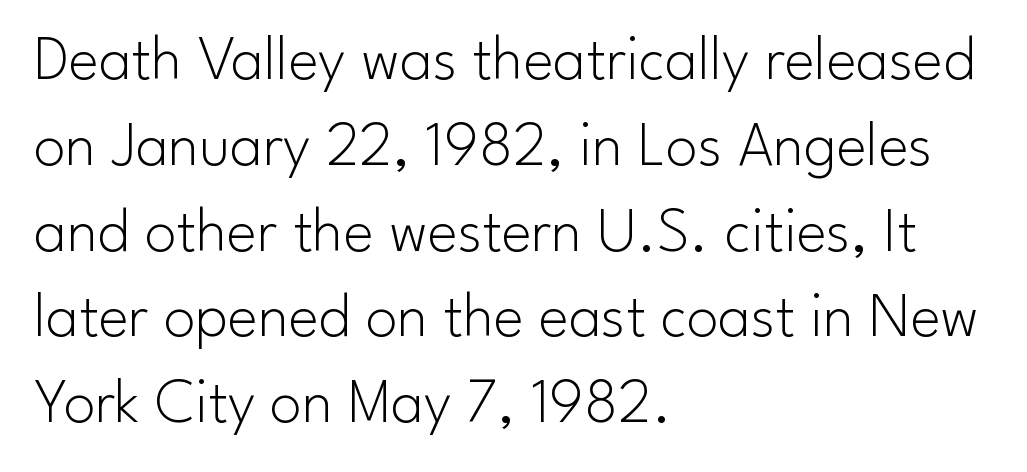
The image shows 64 px light sans-serif type, upright; set left-aligned, normal line spacing (1.34x), normal letter spacing, not underlined; low stroke contrast and a small x-height.
